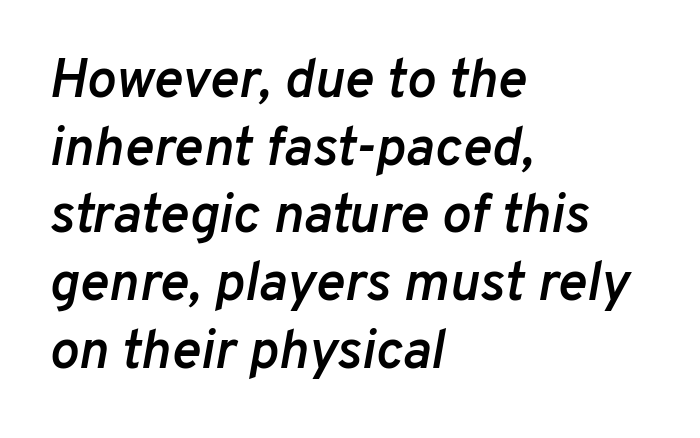
{"italic": "yes", "lean": "right", "slant_degrees": 10, "bold": "semi", "weight": "semibold", "width": "normal", "stroke_contrast": "low", "x_height": "medium", "monospaced": "no", "underline": "no", "align": "left", "line_spacing_ratio": 1.23, "letter_spacing": "normal", "letter_spacing_em": 0.0, "glyph_px": 55}
